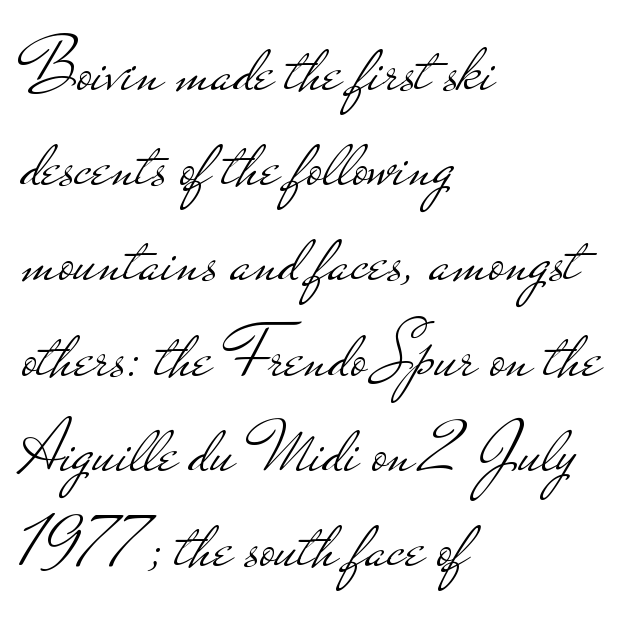
Q: Is the text bold? A: No.
Q: Is the text italic (slanted)? A: Yes.
Q: Is the typeface a serif or a sans-serif typeface? A: Sans-serif.
Q: Is the text underlined? A: No.
Q: How is the paragraph aligned? A: Left-aligned.
Q: Is the spacing between letters normal or unusually wide? A: Normal.
Q: Is the spacing between lines tight, normal or loose? A: Normal.
Q: Width (condensed, normal, or wide)? A: Wide.
Q: Stroke contrast? A: Low.
Q: x-height? A: Small.
Q: Monospaced? A: No.
